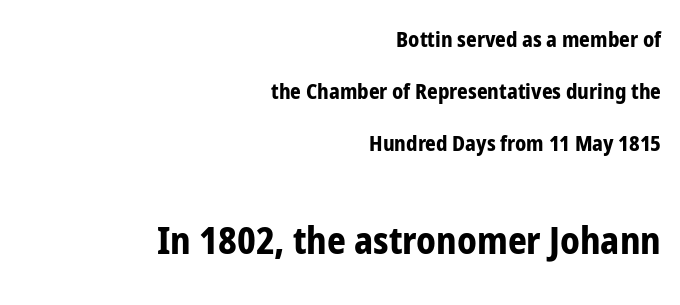
{"serif": "no", "italic": "no", "bold": "yes", "weight": "bold", "width": "condensed", "stroke_contrast": "low", "x_height": "medium", "monospaced": "no", "underline": "no", "align": "right", "line_spacing": "loose", "line_spacing_ratio": 2.48, "letter_spacing": "normal", "letter_spacing_em": 0.0, "larger_block": "second", "size_ratio": 1.76, "glyph_px": 37}
